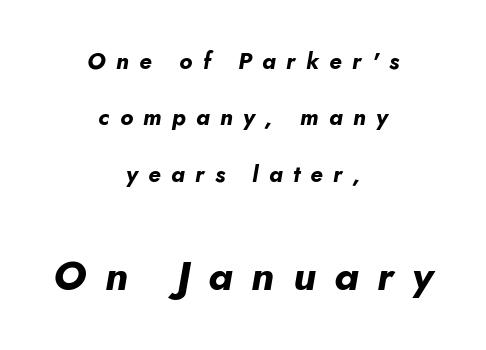
{"italic": "yes", "lean": "right", "slant_degrees": 10, "bold": "yes", "weight": "bold", "width": "normal", "stroke_contrast": "low", "x_height": "small", "monospaced": "no", "underline": "no", "align": "center", "line_spacing": "loose", "line_spacing_ratio": 2.45, "letter_spacing": "wide", "letter_spacing_em": 0.45, "larger_block": "second", "size_ratio": 1.78, "glyph_px": 41}
